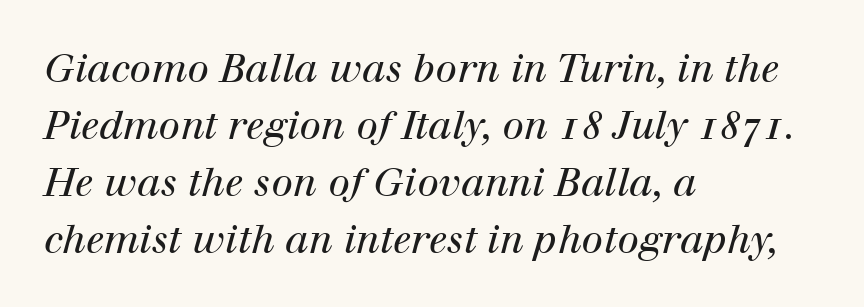
Each new line begins a customary step beneath the previous one. The face used here is proportionally spaced, like ordinary book or web type. The strip under each line holds only bare page. A typesetter would call this zero additional tracking. Compared with a centered layout, this one pins lines to the left instead.
